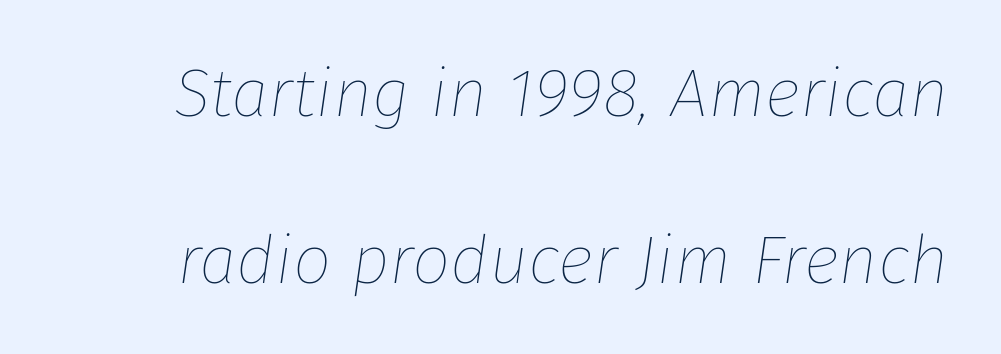
{"italic": "yes", "lean": "right", "slant_degrees": 8, "bold": "no", "weight": "thin", "width": "normal", "stroke_contrast": "low", "x_height": "medium", "monospaced": "no", "underline": "no", "line_spacing": "loose", "line_spacing_ratio": 2.45, "letter_spacing": "normal", "letter_spacing_em": 0.0, "glyph_px": 68}
